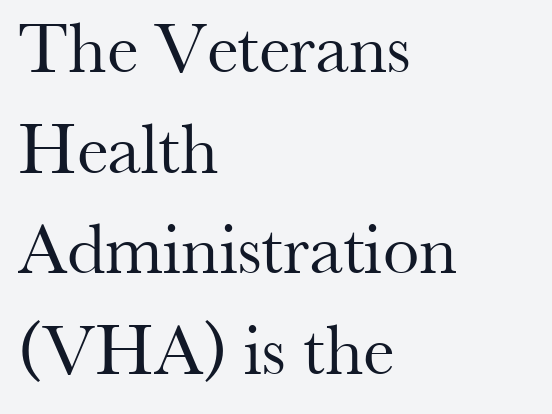
Q: Is the text bold? A: No.
Q: Is the text italic (slanted)? A: No, it is upright.
Q: Is the typeface a serif or a sans-serif typeface? A: Serif.
Q: Is the text underlined? A: No.
Q: How is the paragraph aligned? A: Left-aligned.
Q: Is the spacing between letters normal or unusually wide? A: Normal.
Q: Is the spacing between lines tight, normal or loose? A: Normal.
Q: Width (condensed, normal, or wide)? A: Normal.
Q: Stroke contrast? A: Medium.
Q: x-height? A: Small.
Q: Monospaced? A: No.
